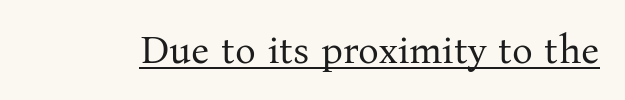
The image shows 39 px regular-weight serif type, upright; set normal letter spacing, underlined; medium stroke contrast and a medium x-height.
